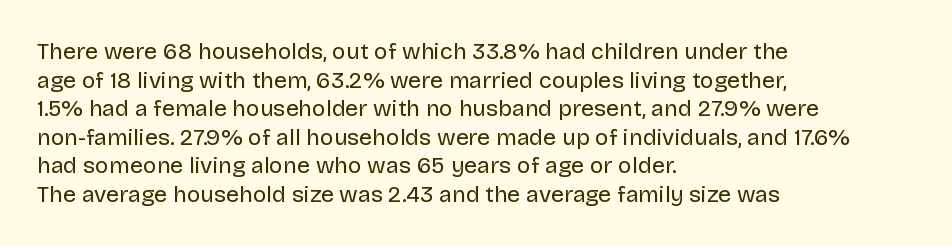
Beneath every word, the page is bare. On a weight scale, this lands at 450 or below. Look at the tracking — it's just the regular setting, nothing added. The typesetter chose a ragged-right arrangement here. Upright lettering throughout.
